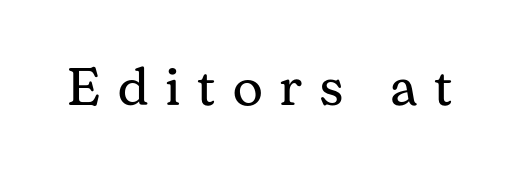
The image shows 53 px regular-weight serif type, upright; set unusually wide letter spacing (+0.32 em), not underlined; medium stroke contrast and a medium x-height.
